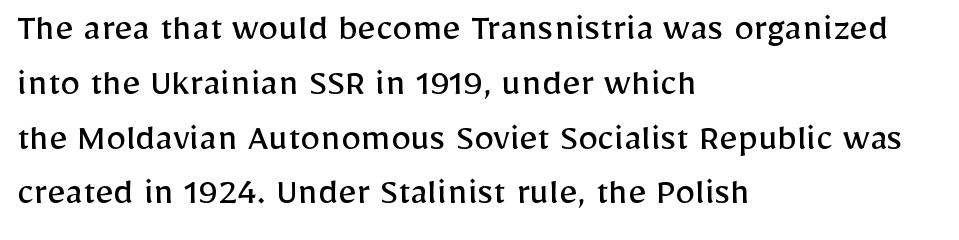
{"serif": "no", "italic": "no", "bold": "no", "weight": "regular", "width": "normal", "stroke_contrast": "low", "x_height": "medium", "monospaced": "no", "underline": "no", "align": "left", "line_spacing": "normal", "line_spacing_ratio": 1.37, "letter_spacing": "normal", "letter_spacing_em": 0.0, "glyph_px": 40}
